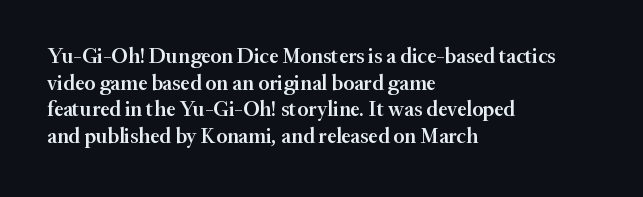
Q: Is the text bold? A: Semi-bold.
Q: Is the text italic (slanted)? A: No, it is upright.
Q: Is the text underlined? A: No.
Q: How is the paragraph aligned? A: Left-aligned.
Q: Is the spacing between letters normal or unusually wide? A: Normal.
Q: Is the spacing between lines tight, normal or loose? A: Normal.
